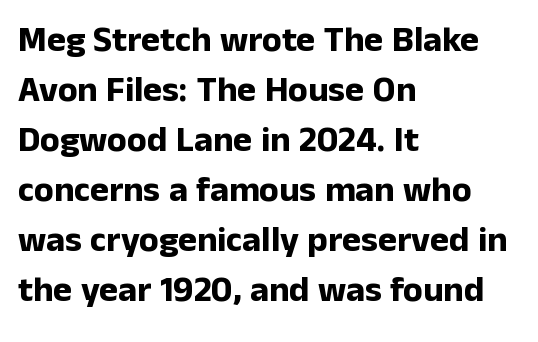
Q: Is the text bold? A: Yes.
Q: Is the text italic (slanted)? A: No, it is upright.
Q: Is the typeface a serif or a sans-serif typeface? A: Sans-serif.
Q: Is the text underlined? A: No.
Q: How is the paragraph aligned? A: Left-aligned.
Q: Is the spacing between letters normal or unusually wide? A: Normal.
Q: Is the spacing between lines tight, normal or loose? A: Normal.
Q: Width (condensed, normal, or wide)? A: Normal.
Q: Stroke contrast? A: Low.
Q: x-height? A: Medium.
Q: Monospaced? A: No.
